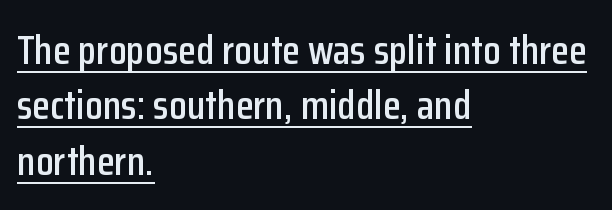
{"serif": "no", "italic": "no", "width": "condensed", "stroke_contrast": "low", "x_height": "medium", "monospaced": "no", "underline": "yes", "align": "left", "line_spacing": "normal", "line_spacing_ratio": 1.35, "letter_spacing": "normal", "letter_spacing_em": 0.0, "glyph_px": 41}
